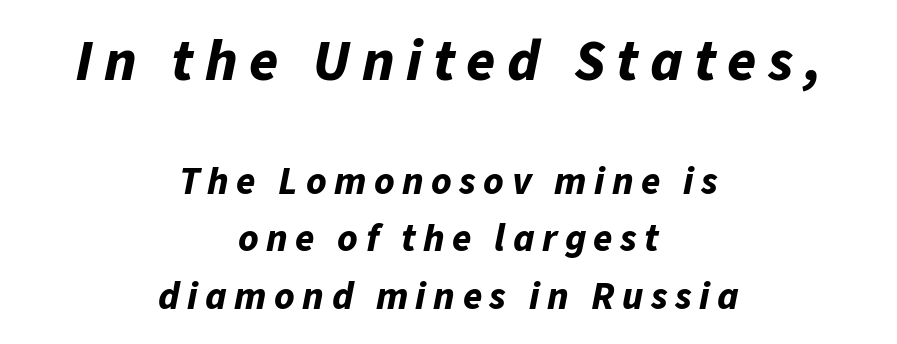
Q: Is the text bold? A: Yes.
Q: Is the text italic (slanted)? A: Yes, it leans right by about 11 degrees.
Q: Is the text underlined? A: No.
Q: How is the paragraph aligned? A: Centered.
Q: Is the spacing between lines tight, normal or loose? A: Normal.
Q: Which block of text is set in a larger size, the first (top) or the second (bottom)? A: The first (top) one.
Q: Width (condensed, normal, or wide)? A: Normal.
Q: Stroke contrast? A: Low.
Q: x-height? A: Medium.
Q: Monospaced? A: No.
